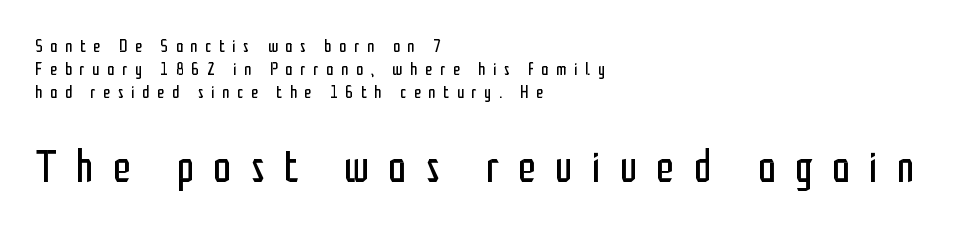
Q: Is the text bold? A: No.
Q: Is the text italic (slanted)? A: No, it is upright.
Q: Is the typeface a serif or a sans-serif typeface? A: Sans-serif.
Q: Is the text underlined? A: No.
Q: How is the paragraph aligned? A: Left-aligned.
Q: Is the spacing between letters normal or unusually wide? A: Unusually wide.
Q: Is the spacing between lines tight, normal or loose? A: Normal.
Q: Which block of text is set in a larger size, the first (top) or the second (bottom)? A: The second (bottom) one.
Q: Width (condensed, normal, or wide)? A: Condensed.
Q: Stroke contrast? A: Low.
Q: x-height? A: Medium.
Q: Monospaced? A: No.
